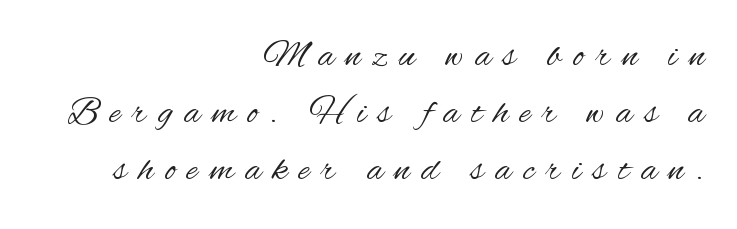
The image shows 38 px regular-weight, condensed sans-serif type; set right-aligned, normal line spacing (1.5x), unusually wide letter spacing (+0.31 em), not underlined; medium stroke contrast and a small x-height.
